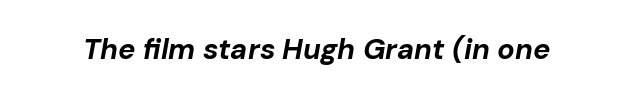
The face used here has a pronounced slope to its letters. Underline: absent. How are the letters spaced? Ordinarily, with no added tracking. Each letter keeps its own natural width here, so spacing adapts to shape. The passage shown is emphatically bold.
